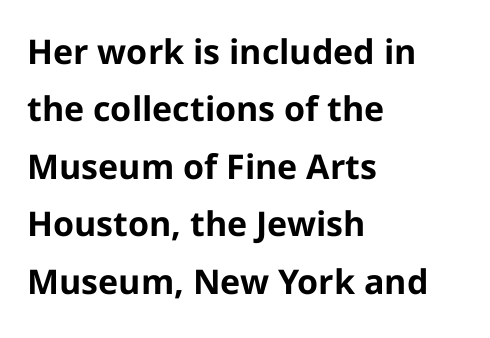
The image shows 34 px bold sans-serif type, upright; set left-aligned, normal line spacing (1.69x), normal letter spacing, not underlined; low stroke contrast and a medium x-height.
